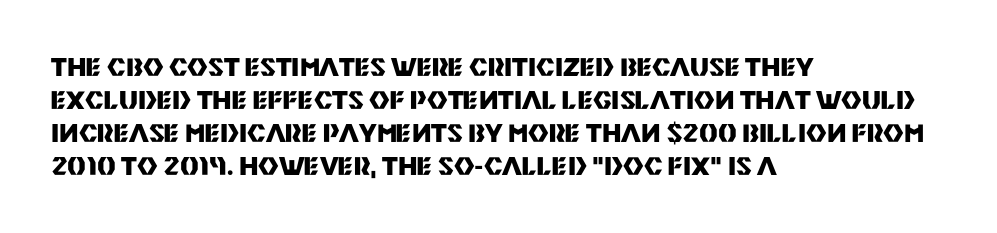
A full-strength bold gives these letters their thick strokes. The gaps between neighbouring characters are ordinary and unremarkable. The lines sit at an ordinary, default distance from one another. Descender tails drop into unmarked territory.
